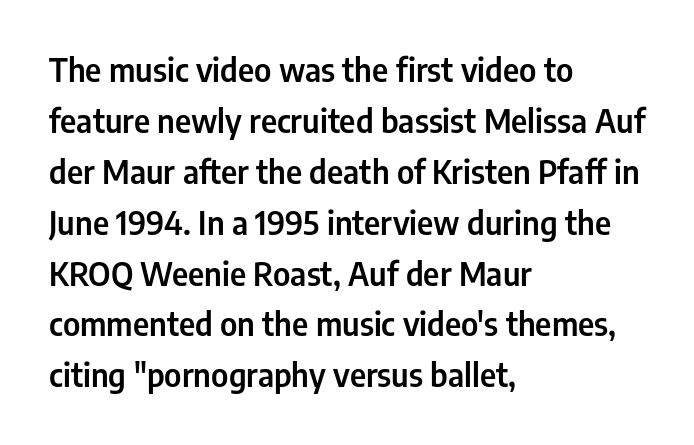
Q: Is the text italic (slanted)? A: No, it is upright.
Q: Is the typeface a serif or a sans-serif typeface? A: Sans-serif.
Q: Is the text underlined? A: No.
Q: How is the paragraph aligned? A: Left-aligned.
Q: Is the spacing between letters normal or unusually wide? A: Normal.
Q: Is the spacing between lines tight, normal or loose? A: Normal.
Q: Width (condensed, normal, or wide)? A: Condensed.
Q: Stroke contrast? A: Low.
Q: x-height? A: Medium.
Q: Monospaced? A: No.
